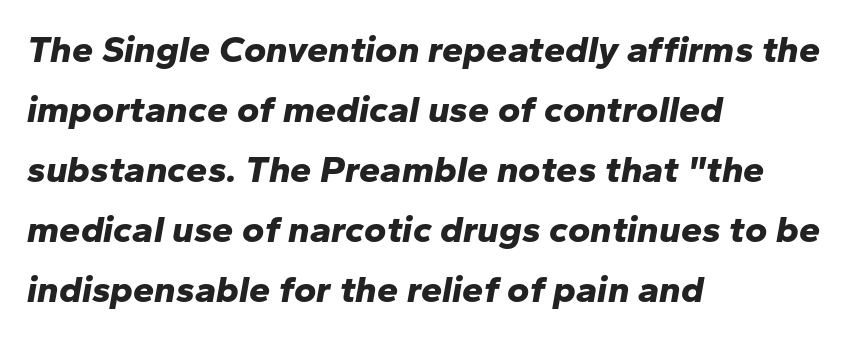
Q: Is the text bold? A: Yes.
Q: Is the text italic (slanted)? A: Yes, it leans right by about 10 degrees.
Q: Is the text underlined? A: No.
Q: How is the paragraph aligned? A: Left-aligned.
Q: Is the spacing between letters normal or unusually wide? A: Normal.
Q: Is the spacing between lines tight, normal or loose? A: Normal.
Q: Width (condensed, normal, or wide)? A: Normal.
Q: Stroke contrast? A: Low.
Q: x-height? A: Medium.
Q: Monospaced? A: No.
